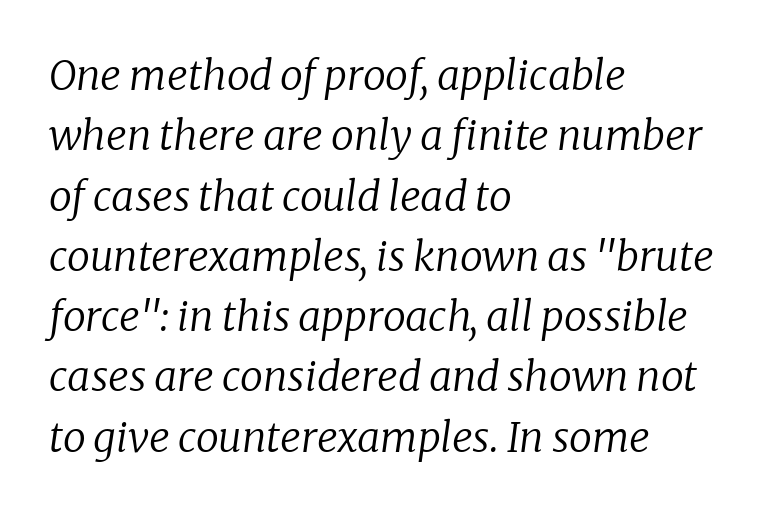
Q: Is the text bold? A: No.
Q: Is the text italic (slanted)? A: Yes, it leans right by about 8 degrees.
Q: Is the typeface a serif or a sans-serif typeface? A: Serif.
Q: Is the text underlined? A: No.
Q: How is the paragraph aligned? A: Left-aligned.
Q: Is the spacing between letters normal or unusually wide? A: Normal.
Q: Is the spacing between lines tight, normal or loose? A: Normal.
Q: Width (condensed, normal, or wide)? A: Normal.
Q: Stroke contrast? A: Low.
Q: x-height? A: Medium.
Q: Monospaced? A: No.
